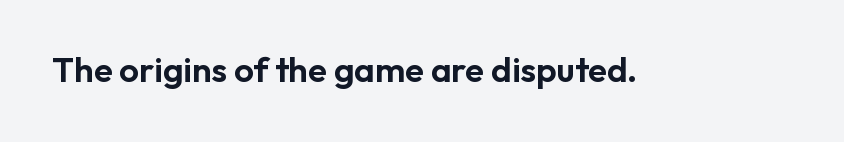
{"serif": "no", "italic": "no", "width": "normal", "stroke_contrast": "low", "x_height": "medium", "monospaced": "no", "underline": "no", "letter_spacing": "normal", "letter_spacing_em": 0.0, "glyph_px": 35}
